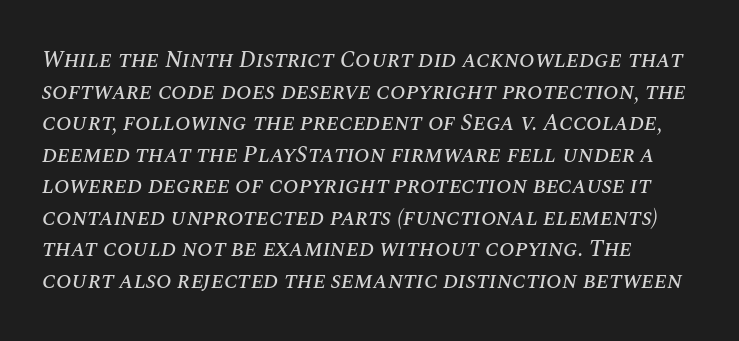
Q: Is the text italic (slanted)? A: Yes, it leans right by about 10 degrees.
Q: Is the text underlined? A: No.
Q: Is the spacing between letters normal or unusually wide? A: Normal.
Q: Is the spacing between lines tight, normal or loose? A: Normal.
